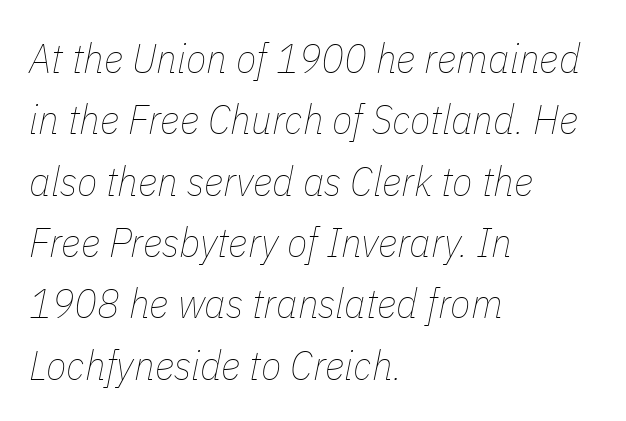
{"italic": "yes", "lean": "right", "slant_degrees": 11, "bold": "no", "weight": "thin", "width": "condensed", "stroke_contrast": "low", "x_height": "medium", "monospaced": "no", "underline": "no", "align": "left", "line_spacing": "normal", "line_spacing_ratio": 1.46, "letter_spacing": "normal", "letter_spacing_em": 0.0, "glyph_px": 42}
